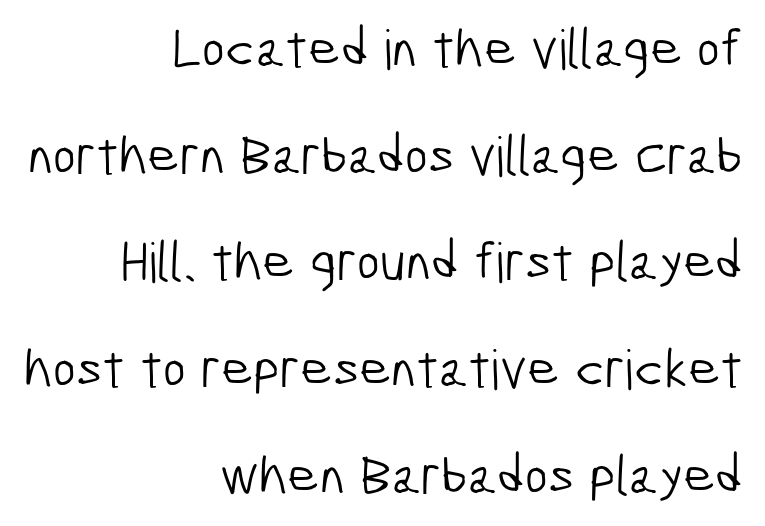
{"serif": "no", "bold": "no", "weight": "light", "width": "condensed", "stroke_contrast": "low", "x_height": "medium", "monospaced": "no", "underline": "no", "align": "right", "line_spacing": "loose", "line_spacing_ratio": 1.94, "letter_spacing": "normal", "letter_spacing_em": 0.0, "glyph_px": 55}
